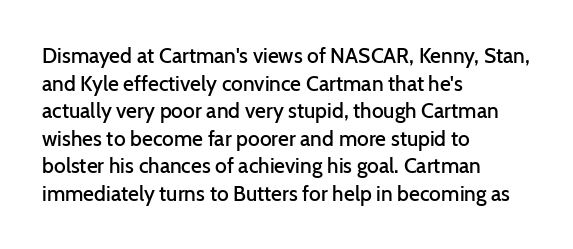
The image shows 21 px text type, upright; set left-aligned, normal line spacing (1.31x), normal letter spacing, not underlined.
